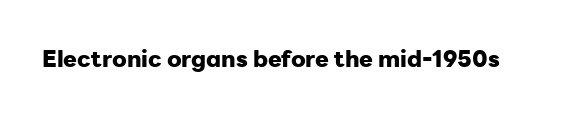
Q: Is the text bold? A: Yes.
Q: Is the text italic (slanted)? A: No, it is upright.
Q: Is the text underlined? A: No.
Q: Is the spacing between letters normal or unusually wide? A: Normal.
